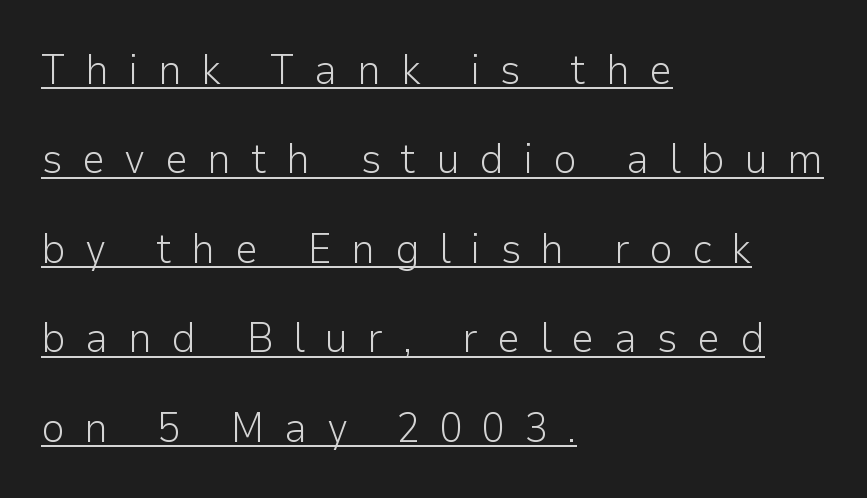
Q: Is the text bold? A: No.
Q: Is the text italic (slanted)? A: No, it is upright.
Q: Is the typeface a serif or a sans-serif typeface? A: Sans-serif.
Q: Is the text underlined? A: Yes.
Q: How is the paragraph aligned? A: Left-aligned.
Q: Is the spacing between letters normal or unusually wide? A: Unusually wide.
Q: Is the spacing between lines tight, normal or loose? A: Loose.
Q: Width (condensed, normal, or wide)? A: Normal.
Q: Stroke contrast? A: Low.
Q: x-height? A: Medium.
Q: Monospaced? A: No.
